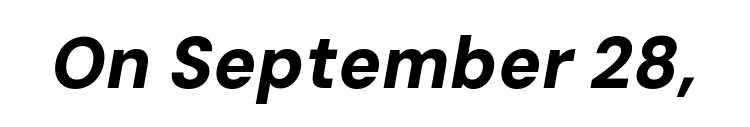
Q: Is the text bold? A: Yes.
Q: Is the text italic (slanted)? A: Yes, it leans right by about 10 degrees.
Q: Is the text underlined? A: No.
Q: Is the spacing between letters normal or unusually wide? A: Normal.
Q: Width (condensed, normal, or wide)? A: Normal.
Q: Stroke contrast? A: Low.
Q: x-height? A: Medium.
Q: Monospaced? A: No.
